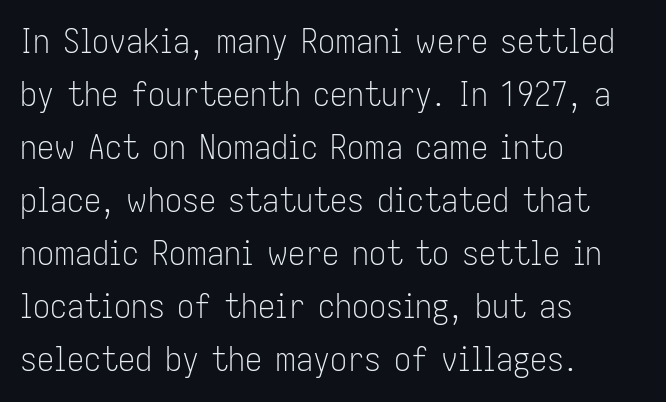
Q: Is the text bold? A: No.
Q: Is the text italic (slanted)? A: No, it is upright.
Q: Is the typeface a serif or a sans-serif typeface? A: Sans-serif.
Q: Is the text underlined? A: No.
Q: How is the paragraph aligned? A: Left-aligned.
Q: Is the spacing between letters normal or unusually wide? A: Normal.
Q: Is the spacing between lines tight, normal or loose? A: Normal.
Q: Width (condensed, normal, or wide)? A: Condensed.
Q: Stroke contrast? A: Low.
Q: x-height? A: Medium.
Q: Monospaced? A: No.
